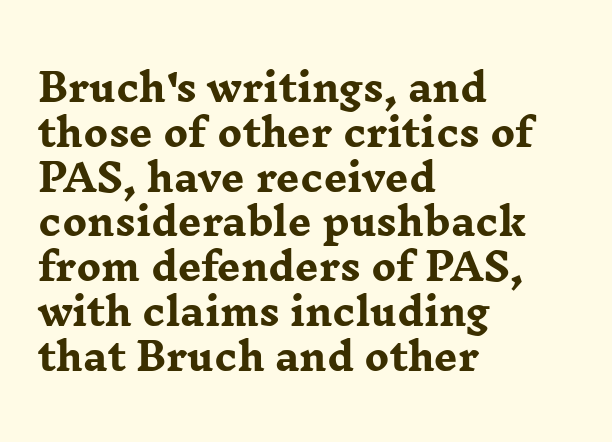
Rule under the text: the space is simply empty. These words are printed bold, with thick strokes throughout. Tall strokes in this sample are plumb rather than angled. In terms of letterform style, serifs are clearly present. The rendering uses natural spacing where letterforms have individual widths. Students, note that the glyphs here touch the page at normal intervals.
